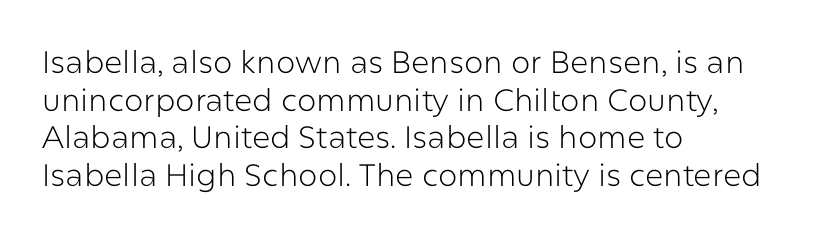
Q: Is the text bold? A: No.
Q: Is the text italic (slanted)? A: No, it is upright.
Q: Is the typeface a serif or a sans-serif typeface? A: Sans-serif.
Q: Is the text underlined? A: No.
Q: How is the paragraph aligned? A: Left-aligned.
Q: Is the spacing between letters normal or unusually wide? A: Normal.
Q: Width (condensed, normal, or wide)? A: Normal.
Q: Stroke contrast? A: Low.
Q: x-height? A: Medium.
Q: Monospaced? A: No.
